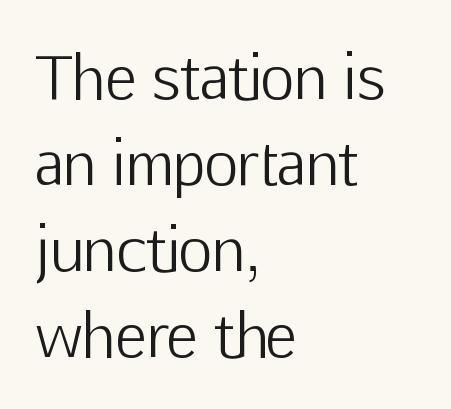
The image shows 59 px light sans-serif type, upright; set left-aligned, normal line spacing (1.46x), normal letter spacing, not underlined; low stroke contrast and a medium x-height.
